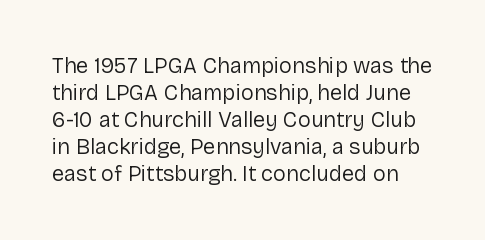
Check under the words: just untouched page. The letterforms sit shoulder to shoulder at normal distance. Rendered with straight, roman letterforms. No heavy texture on the line: the type isn't bold.
